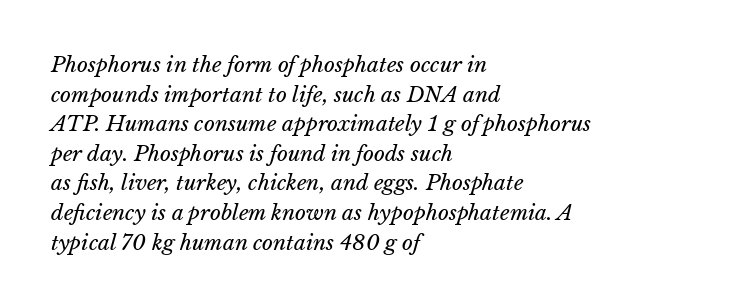
Is the type slanted? Yes — the strokes lean at a clear angle. Horizontal alignment here is leftward, the default for most running prose. The face used here is rendered with its standard letterfit. Any mark beneath the type? The region is blank.
